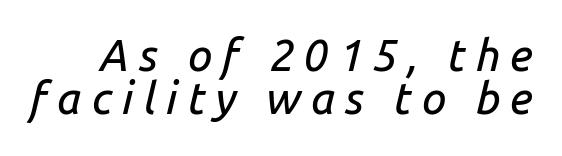
The image shows 44 px text type, italic (leaning right); set tight line spacing (0.98x), unusually wide letter spacing (+0.22 em), not underlined; low stroke contrast and a medium x-height.
